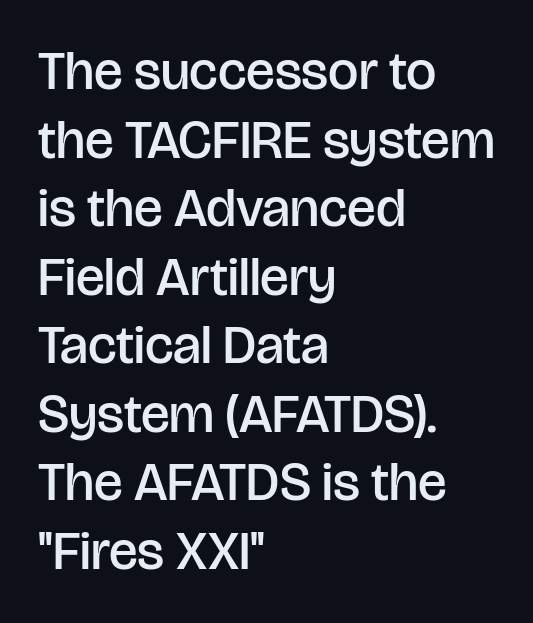
The image shows 54 px semibold sans-serif type, upright; set left-aligned, normal line spacing (1.27x), normal letter spacing, not underlined; low stroke contrast and a large x-height.
